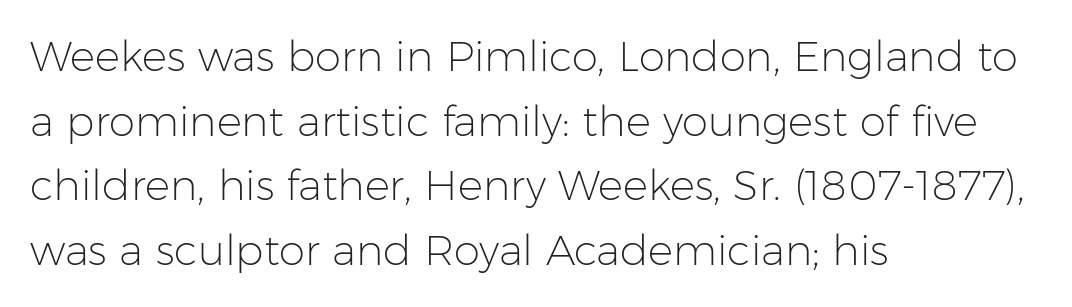
{"serif": "no", "italic": "no", "bold": "no", "weight": "light", "width": "normal", "stroke_contrast": "low", "x_height": "medium", "monospaced": "no", "underline": "no", "align": "left", "line_spacing": "normal", "line_spacing_ratio": 1.54, "letter_spacing": "normal", "letter_spacing_em": 0.0, "glyph_px": 42}
